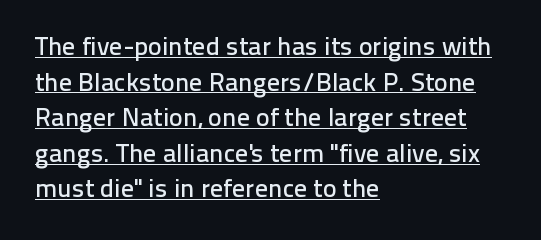
These characters rest on top of a visible drawn line. Summary of vertical rhythm: regular, with standard interline spacing. A classic flush-left, rag-right setting is used for this passage. The typography opts for an upright posture over an oblique one. You could call the tracking neutral — neither tight nor loose.
